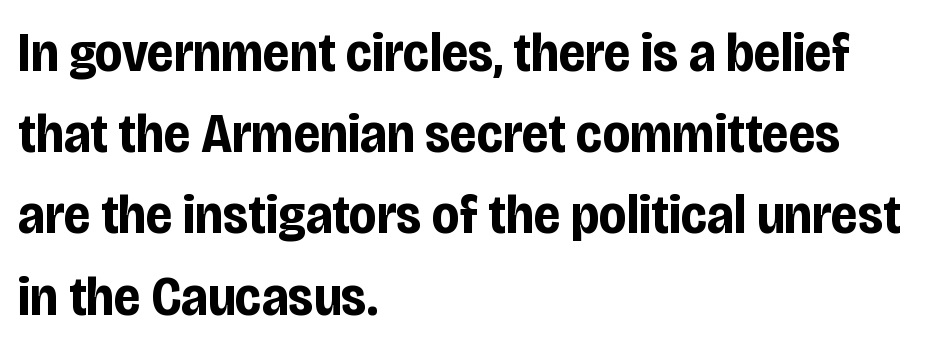
The image shows 56 px bold, condensed sans-serif type, upright; set left-aligned, normal line spacing (1.45x), normal letter spacing, not underlined; low stroke contrast and a large x-height.
